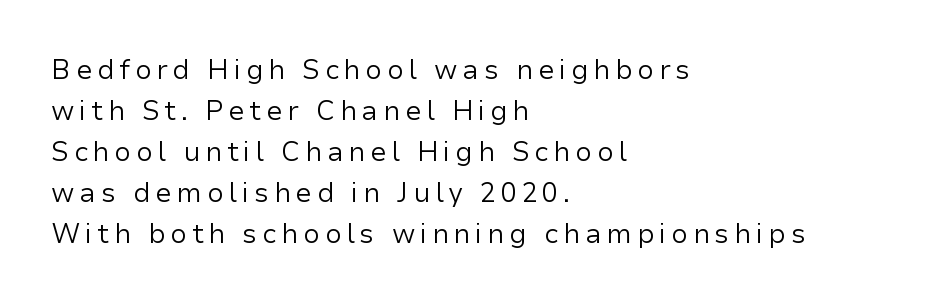
The image shows 27 px text type, upright; set left-aligned, normal line spacing (1.52x), not underlined.
